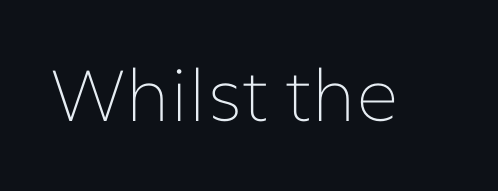
The typeface has the unassuming heft of standard copy or less. A typesetter would call this proportional, since set widths differ per character. Nothing sits at the stroke ends, so this counts as sans-serif. Default kerning and tracking; the words read as compact shapes. The string is rendered with underlining switched off.
